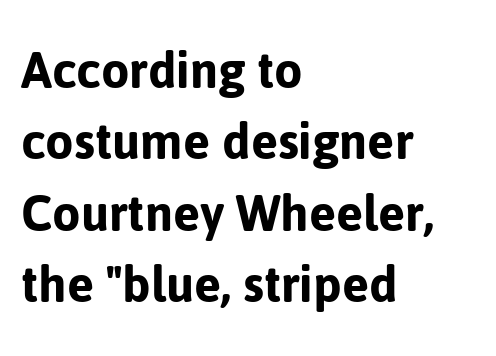
The image shows 58 px sans-serif type, upright; set left-aligned, line spacing 1.23x, normal letter spacing, not underlined; low stroke contrast and a medium x-height.
